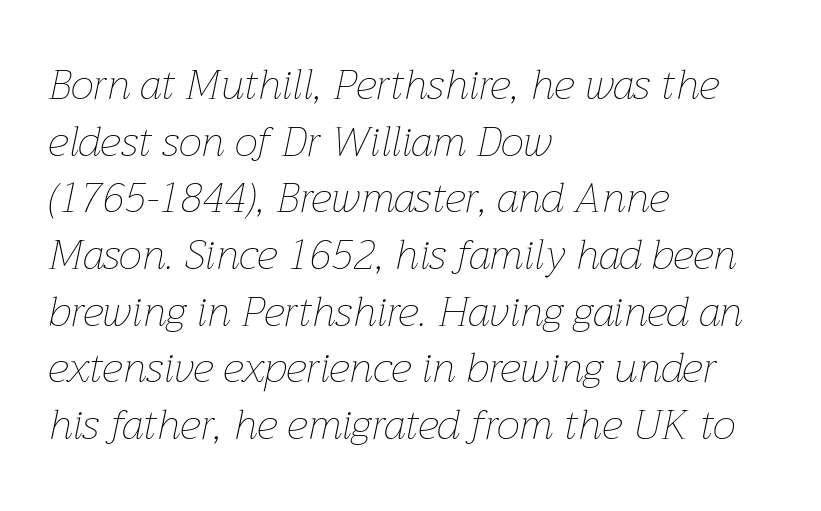
Q: Is the text bold? A: No.
Q: Is the text italic (slanted)? A: Yes, it leans right by about 12 degrees.
Q: Is the text underlined? A: No.
Q: How is the paragraph aligned? A: Left-aligned.
Q: Is the spacing between letters normal or unusually wide? A: Normal.
Q: Is the spacing between lines tight, normal or loose? A: Normal.
Q: Width (condensed, normal, or wide)? A: Normal.
Q: Stroke contrast? A: Low.
Q: x-height? A: Medium.
Q: Monospaced? A: No.
